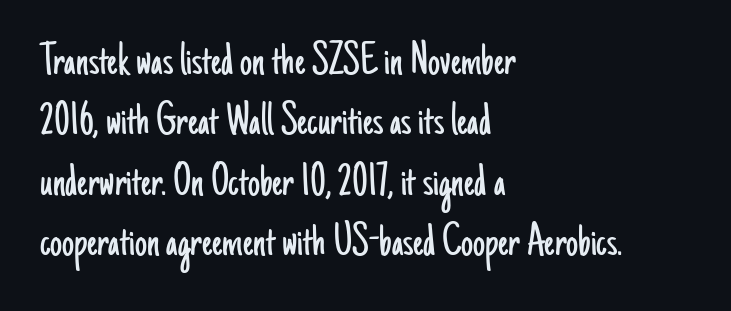
Typeset ragged right — the left edge is the straight one. Vertical spacing — default. Honestly, the letter spacing is just normal — you wouldn't notice it. The face used here is proportionally spaced, like ordinary book or web type.
